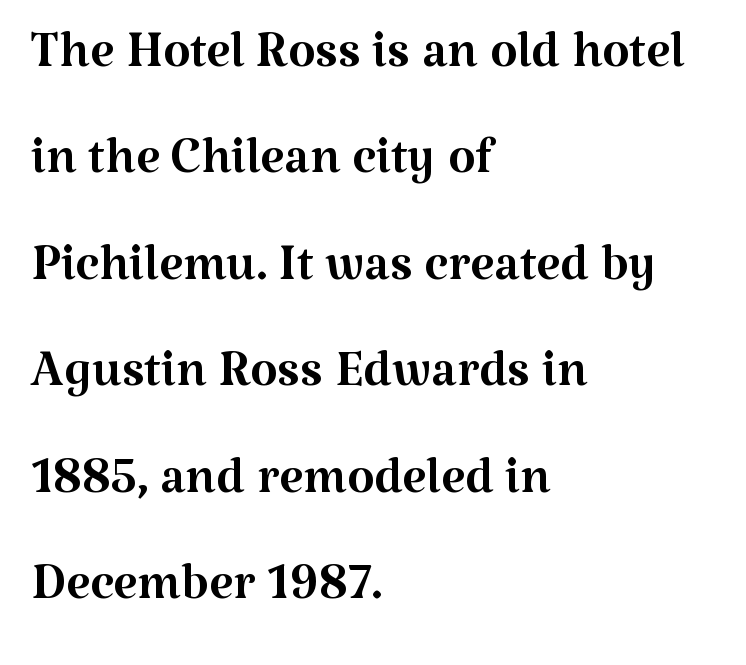
Q: Is the text bold? A: No.
Q: Is the text italic (slanted)? A: No, it is upright.
Q: Is the typeface a serif or a sans-serif typeface? A: Serif.
Q: Is the text underlined? A: No.
Q: How is the paragraph aligned? A: Left-aligned.
Q: Is the spacing between letters normal or unusually wide? A: Normal.
Q: Is the spacing between lines tight, normal or loose? A: Normal.
Q: Width (condensed, normal, or wide)? A: Normal.
Q: Stroke contrast? A: Medium.
Q: x-height? A: Medium.
Q: Monospaced? A: No.
